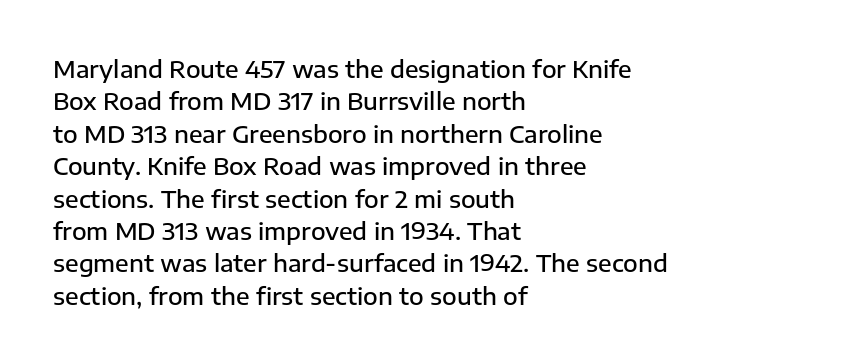
{"italic": "no", "bold": "semi", "underline": "no", "align": "left", "line_spacing": "normal", "line_spacing_ratio": 1.35, "letter_spacing": "normal", "letter_spacing_em": 0.0, "glyph_px": 24}
